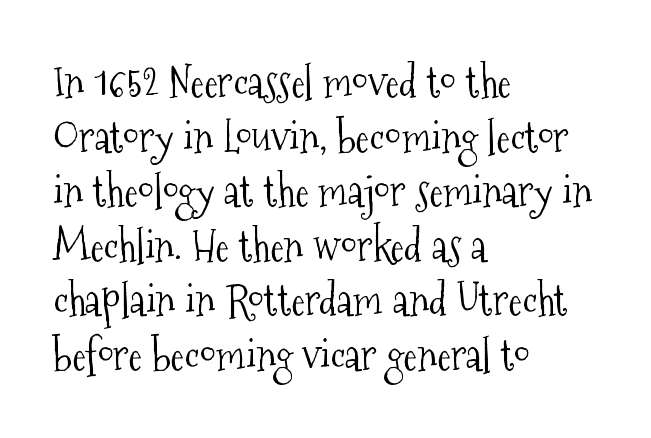
A typesetter would call this zero additional tracking. The typeface chosen for these lines features serifs. Weight: not bold — regular or lighter. The space beneath each line is pristine and unruled. Every character sits straight up, as roman type does.
